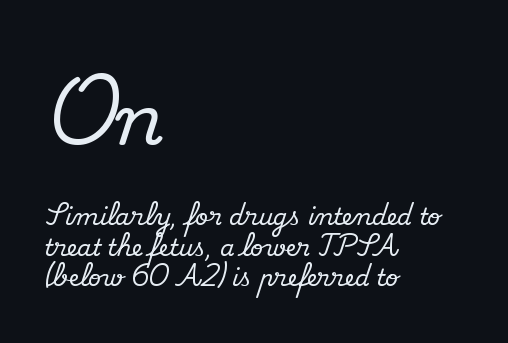
The image shows 70 px serif type; set left-aligned, normal line spacing (1.32x), normal letter spacing, not underlined; the first (top) block is 3.04x larger; medium stroke contrast and a small x-height.
